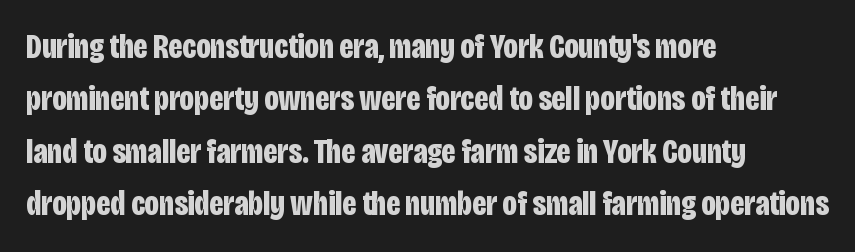
The vertical gap from one line to the next is medium. Just letters on the line, the space beneath them empty. Short note: letters normally spaced. The typesetter chose a ragged-right arrangement here. If you drew a line through each stem, it would be perfectly vertical.
